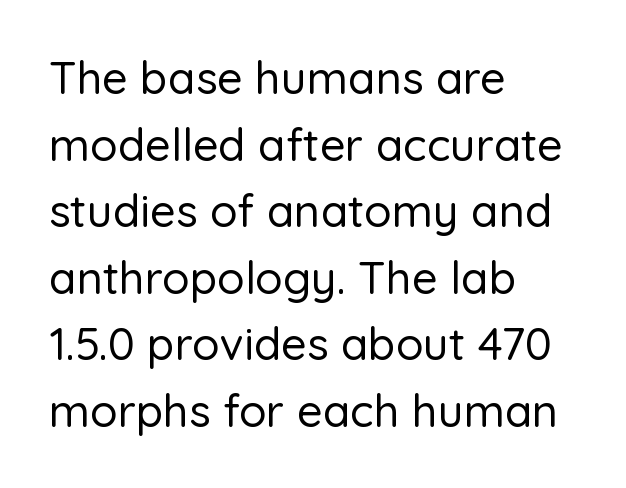
The image shows 45 px sans-serif type, upright; set left-aligned, normal line spacing (1.48x), normal letter spacing, not underlined; low stroke contrast and a medium x-height.
